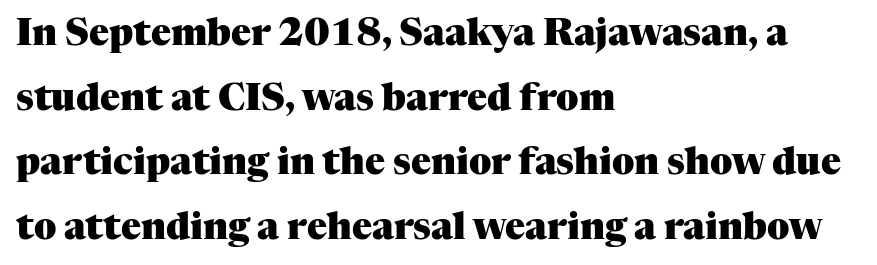
Q: Is the text bold? A: Yes.
Q: Is the text italic (slanted)? A: No, it is upright.
Q: Is the typeface a serif or a sans-serif typeface? A: Serif.
Q: Is the text underlined? A: No.
Q: How is the paragraph aligned? A: Left-aligned.
Q: Is the spacing between letters normal or unusually wide? A: Normal.
Q: Width (condensed, normal, or wide)? A: Normal.
Q: Stroke contrast? A: Medium.
Q: x-height? A: Medium.
Q: Monospaced? A: No.
